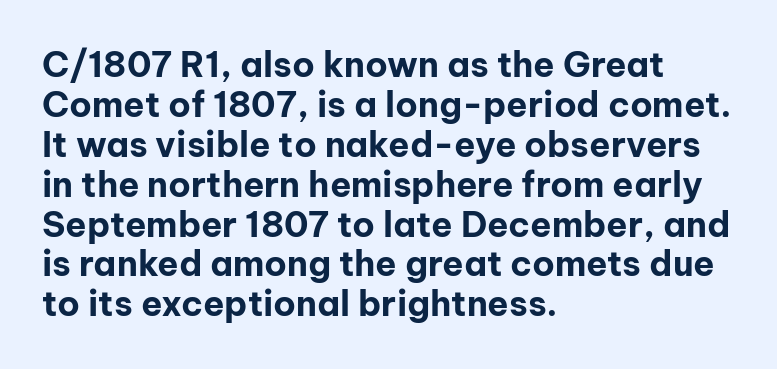
The image shows 35 px bold sans-serif type, upright; set left-aligned, tight line spacing (1.14x), normal letter spacing, not underlined; low stroke contrast and a medium x-height.
